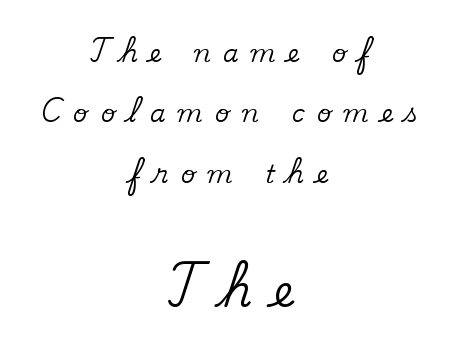
Q: Is the text italic (slanted)? A: Yes.
Q: Is the text underlined? A: No.
Q: How is the paragraph aligned? A: Centered.
Q: Is the spacing between letters normal or unusually wide? A: Unusually wide.
Q: Is the spacing between lines tight, normal or loose? A: Loose.
Q: Which block of text is set in a larger size, the first (top) or the second (bottom)? A: The second (bottom) one.
Q: Width (condensed, normal, or wide)? A: Normal.
Q: Stroke contrast? A: Medium.
Q: x-height? A: Small.
Q: Monospaced? A: No.
